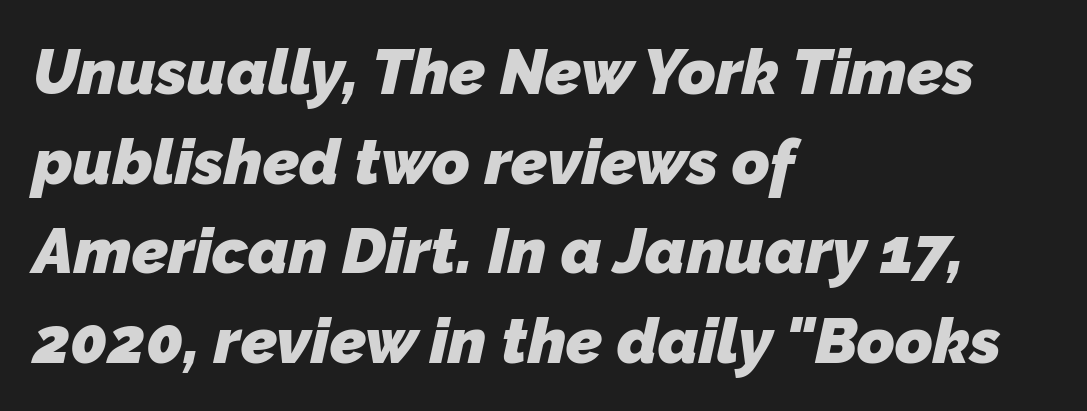
The image shows 64 px heavy sans-serif type; set left-aligned, normal line spacing (1.4x), normal letter spacing, not underlined; low stroke contrast and a medium x-height.
